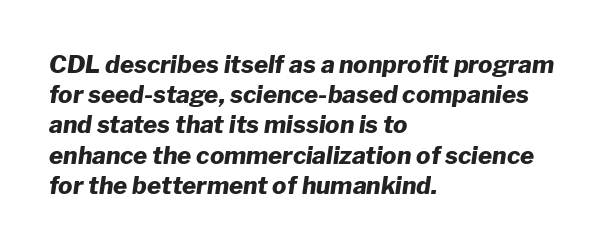
{"italic": "yes", "lean": "right", "slant_degrees": 8, "bold": "yes", "underline": "no", "align": "left", "line_spacing": "normal", "line_spacing_ratio": 1.26, "letter_spacing": "normal", "letter_spacing_em": 0.0, "glyph_px": 24}
